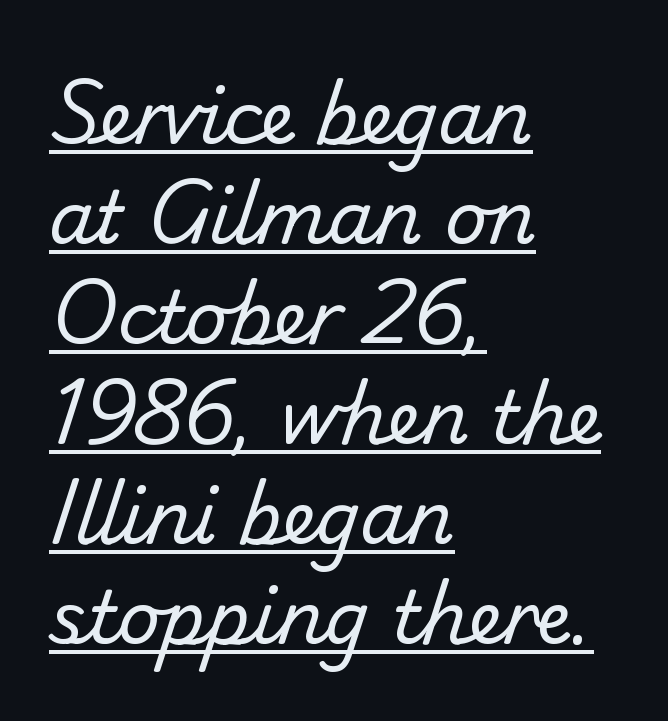
{"serif": "no", "bold": "no", "weight": "regular", "width": "normal", "stroke_contrast": "low", "x_height": "small", "monospaced": "no", "underline": "yes", "align": "left", "line_spacing": "normal", "line_spacing_ratio": 1.37, "letter_spacing": "normal", "letter_spacing_em": 0.0, "glyph_px": 73}
